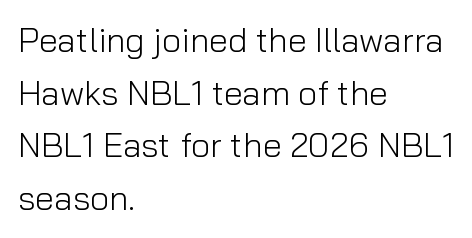
The image shows 34 px light sans-serif type, upright; set left-aligned, normal line spacing (1.55x), normal letter spacing, not underlined; low stroke contrast and a medium x-height.
